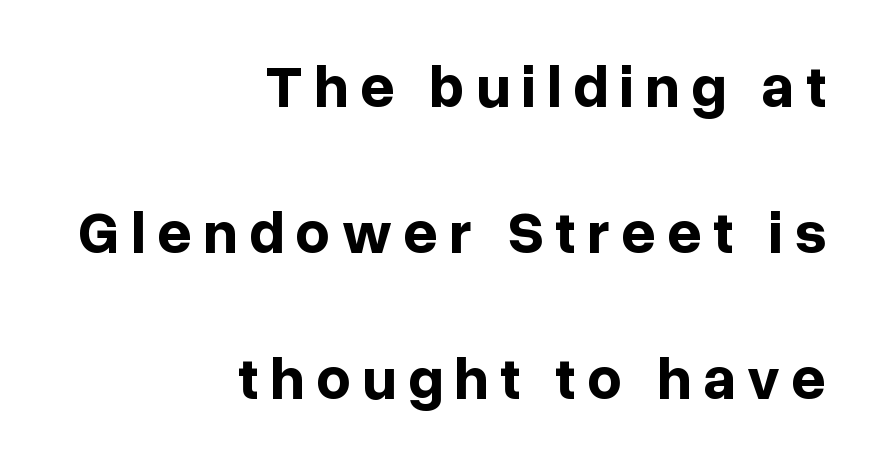
{"serif": "no", "italic": "no", "bold": "yes", "weight": "bold", "width": "normal", "stroke_contrast": "low", "x_height": "medium", "monospaced": "no", "underline": "no", "align": "right", "line_spacing": "loose", "line_spacing_ratio": 2.43, "glyph_px": 60}
